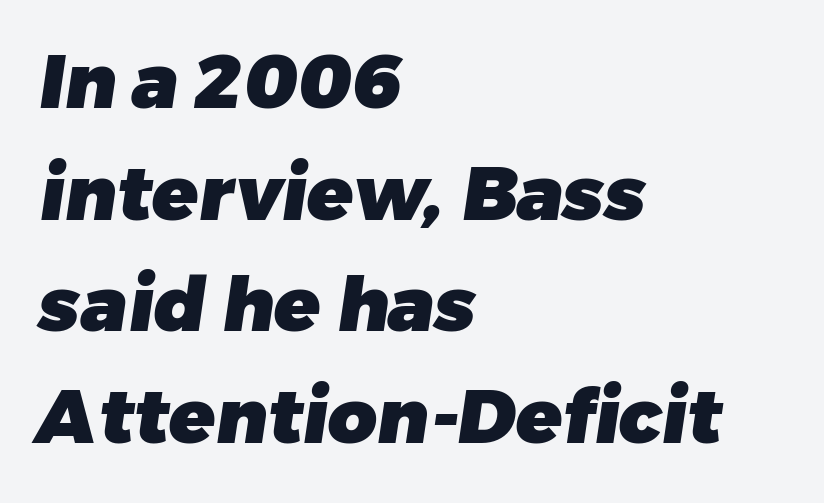
The letters are bold, with thick, heavy strokes. Look at the bottom of the vertical strokes: they stop flat, with no serifs. Type without underlining. Line starts are locked; line ends wander.
